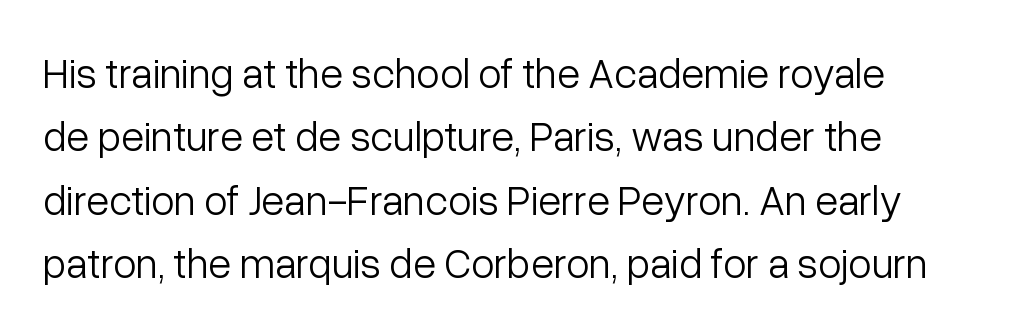
{"serif": "no", "italic": "no", "bold": "no", "weight": "light", "width": "normal", "stroke_contrast": "low", "x_height": "medium", "monospaced": "no", "underline": "no", "align": "left", "line_spacing": "normal", "line_spacing_ratio": 1.51, "letter_spacing": "normal", "letter_spacing_em": 0.0, "glyph_px": 42}
